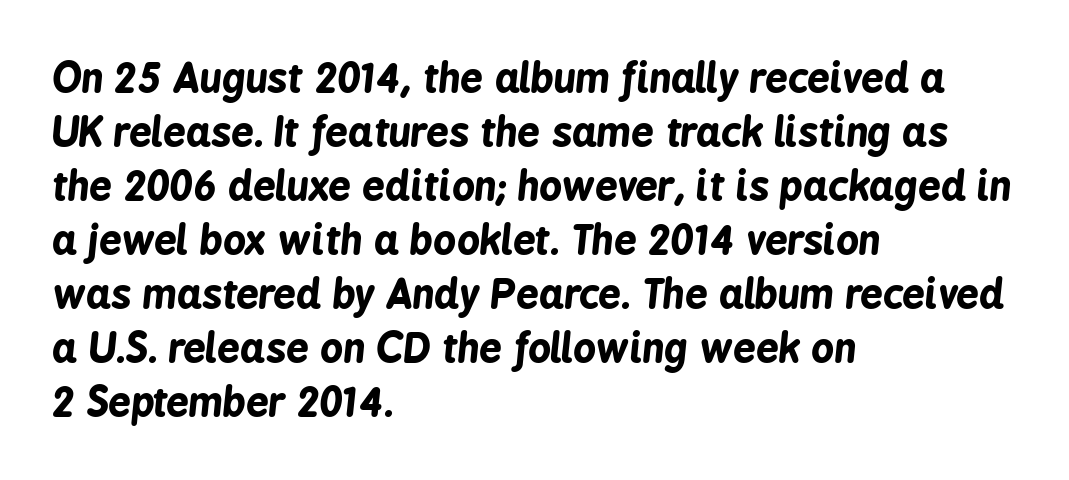
Honestly, there is no underline to notice here at all. The face used here has the dense, thick strokes of a bold. Does the copy run flush right? No — it runs flush left. The lines sit at an ordinary, default distance from one another. Nobody touched the tracking dial on this one.
